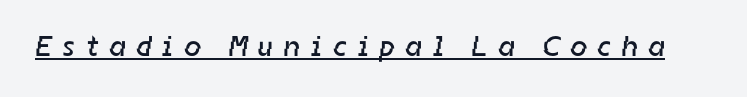
The image shows 29 px regular-weight sans-serif type; set unusually wide letter spacing (+0.38 em), underlined; low stroke contrast and a medium x-height.
